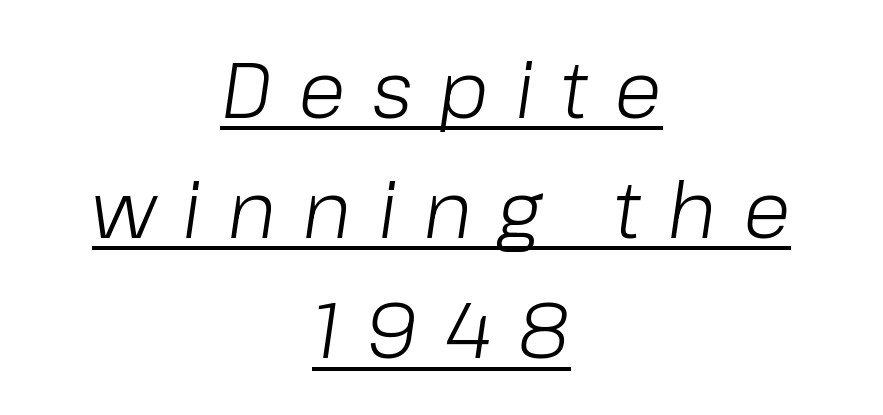
The image shows 79 px light type, italic (leaning right); set centered, normal line spacing (1.52x), unusually wide letter spacing (+0.33 em), underlined; low stroke contrast and a medium x-height.
